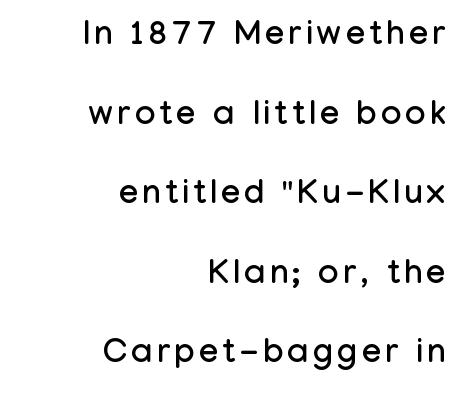
A typesetter would call this proportional, since set widths differ per character. This sample uses an upright cut, with every glyph sitting square on the baseline. These lines are composed in type without serifs. Descender tails drop into unmarked territory.
